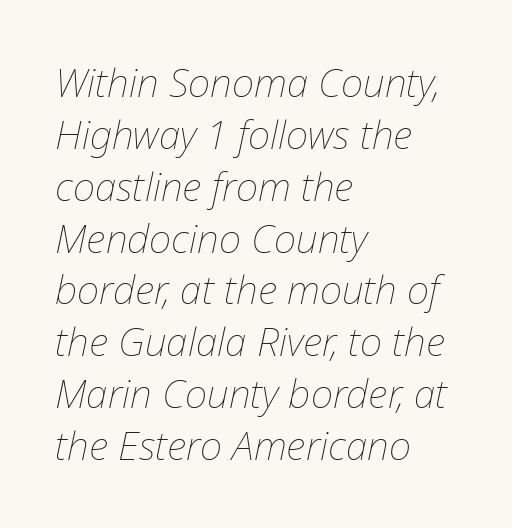
Q: Is the text bold? A: No.
Q: Is the text italic (slanted)? A: Yes, it leans right by about 12 degrees.
Q: Is the text underlined? A: No.
Q: How is the paragraph aligned? A: Left-aligned.
Q: Is the spacing between letters normal or unusually wide? A: Normal.
Q: Is the spacing between lines tight, normal or loose? A: Normal.
Q: Width (condensed, normal, or wide)? A: Normal.
Q: Stroke contrast? A: Low.
Q: x-height? A: Medium.
Q: Monospaced? A: No.
